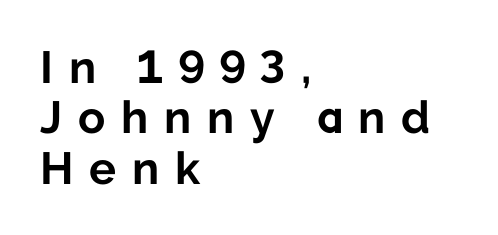
{"serif": "no", "italic": "no", "bold": "yes", "weight": "bold", "width": "normal", "stroke_contrast": "low", "x_height": "medium", "monospaced": "no", "underline": "no", "align": "left", "line_spacing": "tight", "line_spacing_ratio": 1.12, "letter_spacing": "wide", "letter_spacing_em": 0.35, "glyph_px": 45}
